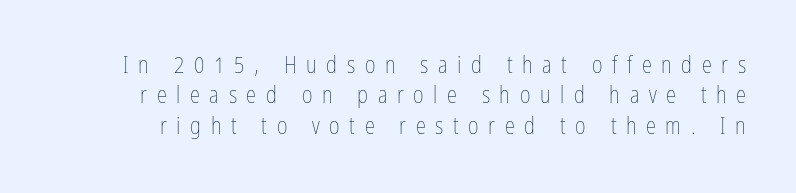
Q: Is the text bold? A: No.
Q: Is the text italic (slanted)? A: No, it is upright.
Q: Is the text underlined? A: No.
Q: Is the spacing between letters normal or unusually wide? A: Unusually wide.
Q: Is the spacing between lines tight, normal or loose? A: Normal.
